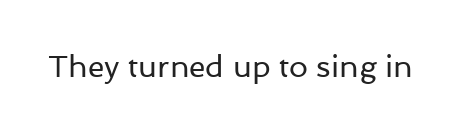
{"serif": "no", "italic": "no", "bold": "no", "weight": "regular", "width": "normal", "stroke_contrast": "low", "x_height": "medium", "monospaced": "no", "underline": "no", "letter_spacing": "normal", "letter_spacing_em": 0.0, "glyph_px": 30}
